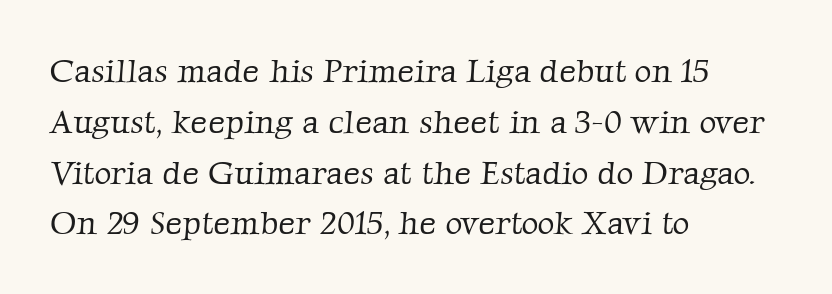
The image shows 33 px light serif type; set left-aligned, normal line spacing (1.54x), normal letter spacing, not underlined; low stroke contrast and a medium x-height.
